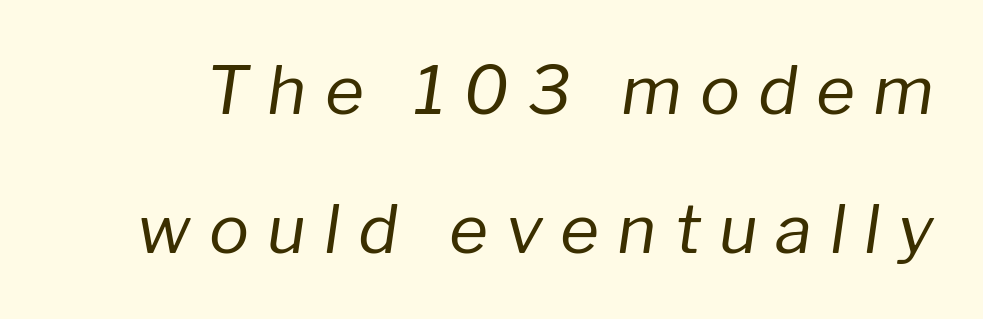
{"italic": "yes", "lean": "right", "slant_degrees": 8, "bold": "no", "weight": "regular", "width": "normal", "stroke_contrast": "low", "x_height": "medium", "monospaced": "no", "underline": "no", "line_spacing": "loose", "line_spacing_ratio": 2.07, "letter_spacing": "wide", "letter_spacing_em": 0.27, "glyph_px": 67}
